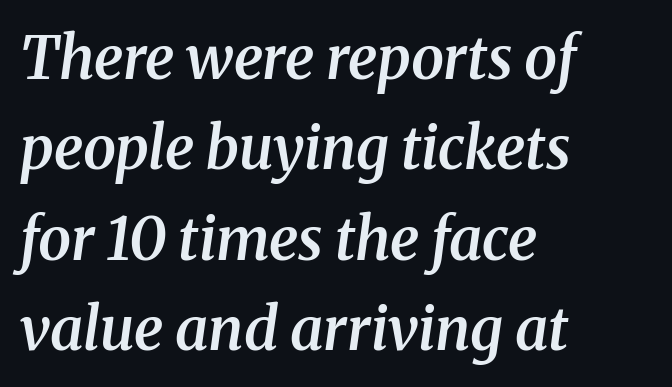
Q: Is the text bold? A: Semi-bold.
Q: Is the text italic (slanted)? A: Yes, it leans right by about 8 degrees.
Q: Is the typeface a serif or a sans-serif typeface? A: Serif.
Q: Is the text underlined? A: No.
Q: How is the paragraph aligned? A: Left-aligned.
Q: Is the spacing between letters normal or unusually wide? A: Normal.
Q: Is the spacing between lines tight, normal or loose? A: Normal.
Q: Width (condensed, normal, or wide)? A: Normal.
Q: Stroke contrast? A: Medium.
Q: x-height? A: Medium.
Q: Monospaced? A: No.
